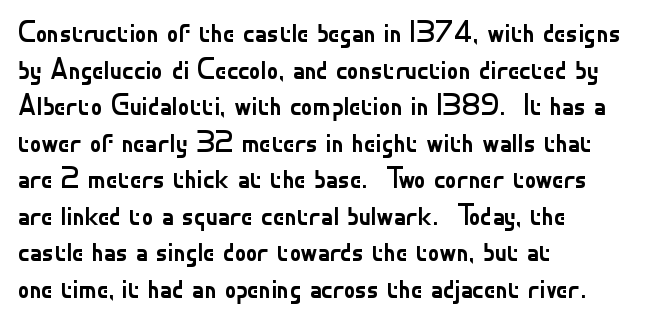
{"serif": "no", "italic": "no", "bold": "no", "weight": "regular", "width": "normal", "stroke_contrast": "low", "x_height": "small", "monospaced": "no", "underline": "no", "align": "left", "line_spacing": "normal", "line_spacing_ratio": 1.26, "letter_spacing": "normal", "letter_spacing_em": 0.0, "glyph_px": 29}
